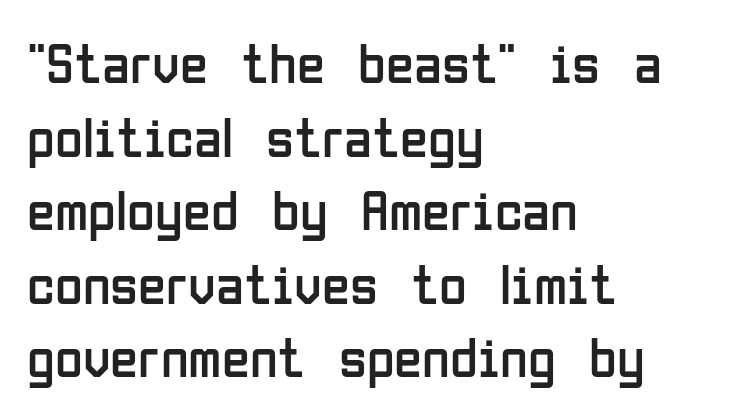
The image shows 57 px regular-weight, condensed sans-serif type, upright; set left-aligned, normal line spacing (1.29x), normal letter spacing, not underlined; low stroke contrast and a medium x-height.
